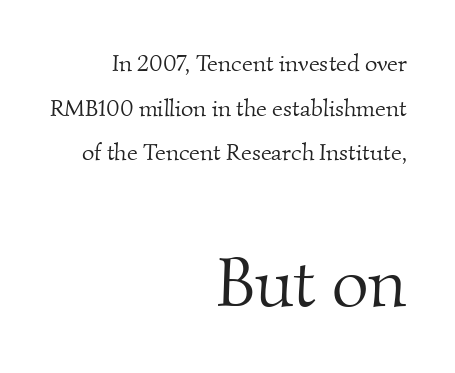
Q: Is the text bold? A: No.
Q: Is the typeface a serif or a sans-serif typeface? A: Serif.
Q: Is the text underlined? A: No.
Q: How is the paragraph aligned? A: Right-aligned.
Q: Is the spacing between letters normal or unusually wide? A: Normal.
Q: Which block of text is set in a larger size, the first (top) or the second (bottom)? A: The second (bottom) one.
Q: Width (condensed, normal, or wide)? A: Normal.
Q: Stroke contrast? A: Medium.
Q: x-height? A: Small.
Q: Monospaced? A: No.
